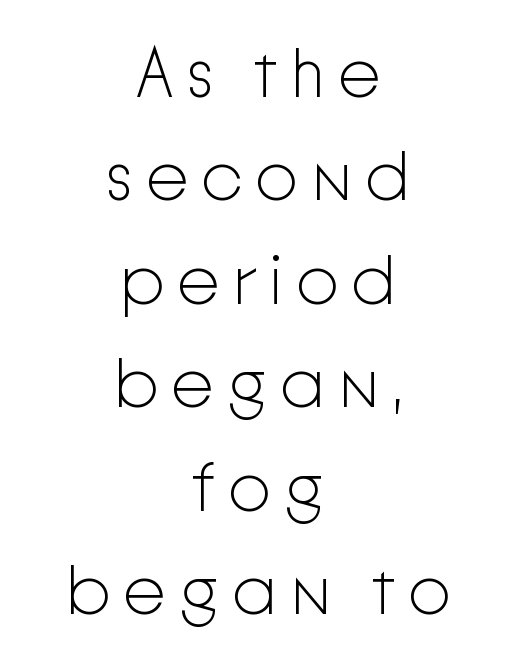
The image shows 69 px light sans-serif type, upright; set centered, normal line spacing (1.5x), not underlined; low stroke contrast and a medium x-height.
